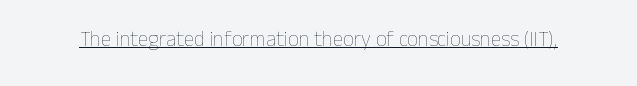
Italic: no, the glyphs are upright roman. You can see a thin bar hugging the bottom of the glyphs. Nothing heavy about these letters — not bold at all. Look at the tracking — it's just the regular setting, nothing added.
